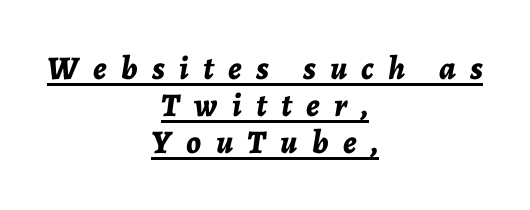
The face used here is proportionally spaced, like ordinary book or web type. Each line of the rendering has a horizontal stroke beneath the glyphs. Caption: expanded tracking, letters set apart. Compared with typical paragraphs, the rows here are closer together. If you folded the block vertically in half, each line would mirror itself in length. A typesetter would mark this as italic.
